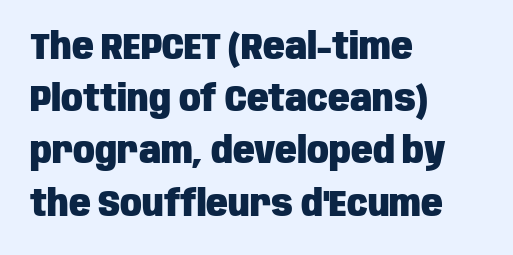
Notice how descenders clear the ascenders below comfortably — that's standard leading. The letterforms sit shoulder to shoulder at normal distance. On the weight axis this lands at bold, roughly 700. A typesetter would call this proportional, since set widths differ per character. Which margin do the lines hug? The left one — the right edge is uneven. It's the straight-up-and-down kind of type.
